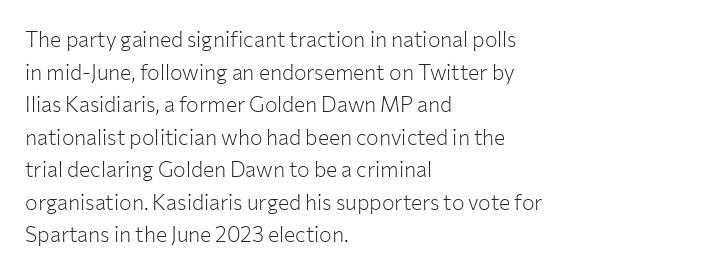
Q: Is the text bold? A: No.
Q: Is the text italic (slanted)? A: No, it is upright.
Q: Is the text underlined? A: No.
Q: How is the paragraph aligned? A: Left-aligned.
Q: Is the spacing between letters normal or unusually wide? A: Normal.
Q: Is the spacing between lines tight, normal or loose? A: Normal.
